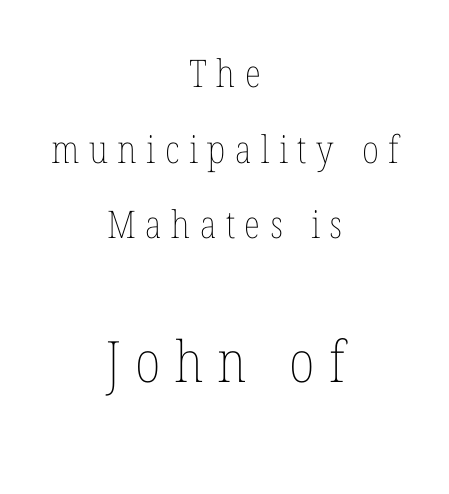
{"italic": "no", "bold": "no", "weight": "thin", "width": "condensed", "stroke_contrast": "low", "x_height": "medium", "monospaced": "no", "underline": "no", "align": "center", "line_spacing": "loose", "line_spacing_ratio": 1.99, "letter_spacing": "wide", "letter_spacing_em": 0.25, "larger_block": "second", "size_ratio": 1.5, "glyph_px": 57}
